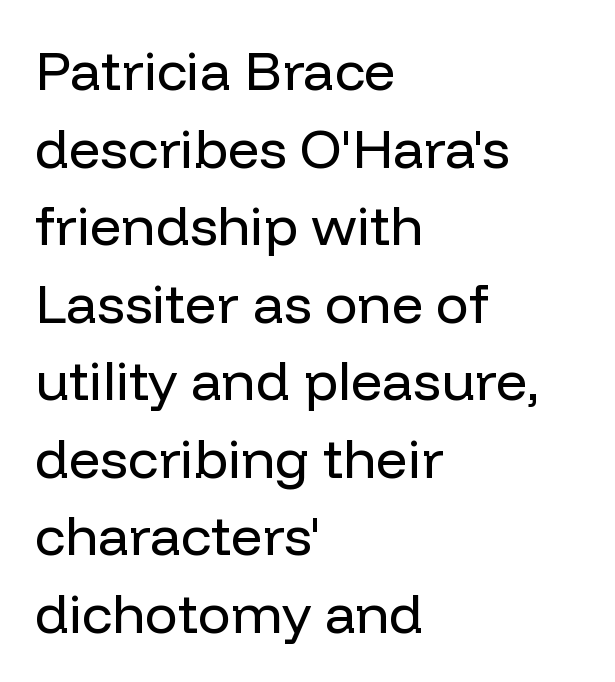
The strokes are not fattened; the text isn't bold. All the whitespace from short lines collects on the right. Each letter keeps its own natural width here, so spacing adapts to shape. Successive baselines arrive at the customary interval.
